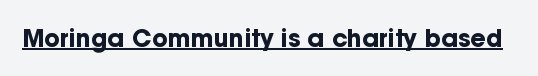
Q: Is the text bold? A: Yes.
Q: Is the text italic (slanted)? A: No, it is upright.
Q: Is the text underlined? A: Yes.
Q: Is the spacing between letters normal or unusually wide? A: Normal.
